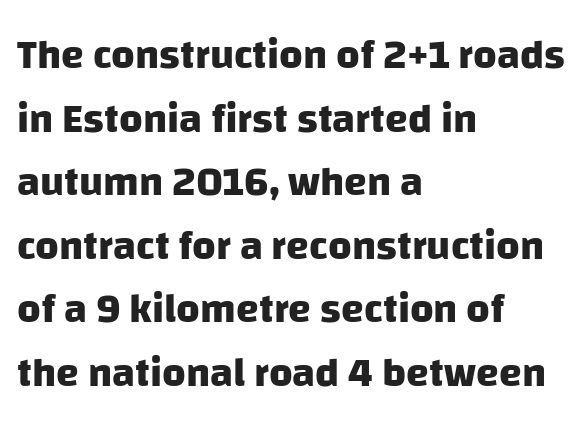
Q: Is the text bold? A: Yes.
Q: Is the typeface a serif or a sans-serif typeface? A: Sans-serif.
Q: Is the text underlined? A: No.
Q: How is the paragraph aligned? A: Left-aligned.
Q: Is the spacing between letters normal or unusually wide? A: Normal.
Q: Is the spacing between lines tight, normal or loose? A: Normal.
Q: Width (condensed, normal, or wide)? A: Normal.
Q: Stroke contrast? A: Low.
Q: x-height? A: Large.
Q: Monospaced? A: No.
